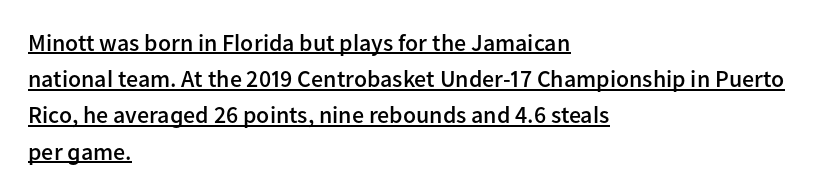
Leading: standard. Characters remain perfectly vertical along every line. Letter spacing: default. The rendering uses the underline text-decoration. Does the copy run flush right? No — it runs flush left.
